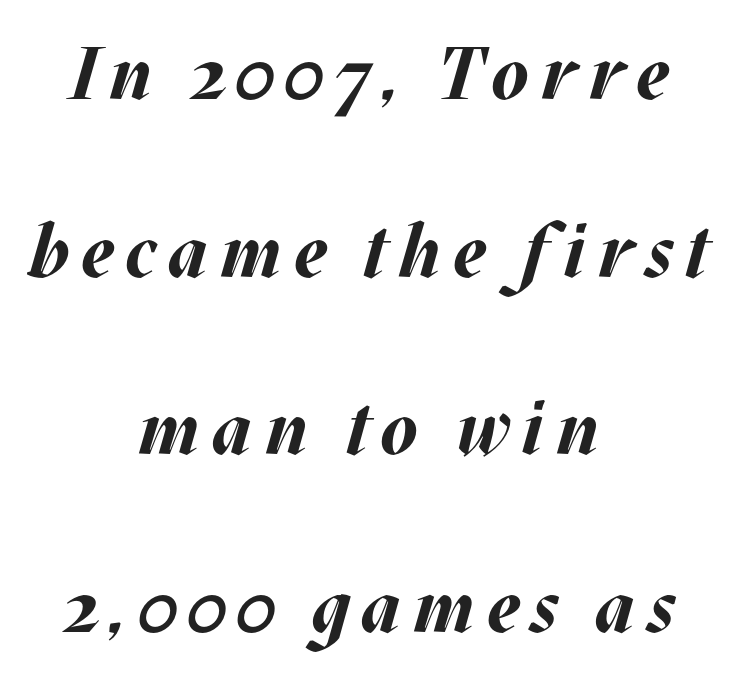
The image shows 74 px bold type, italic (leaning right); set centered, loose line spacing (2.4x), not underlined; medium stroke contrast and a large x-height.
